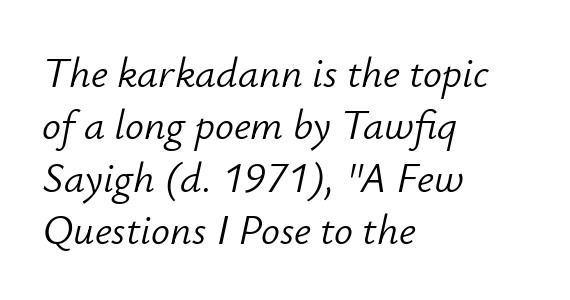
Q: Is the text bold? A: No.
Q: Is the text italic (slanted)? A: Yes, it leans right by about 12 degrees.
Q: Is the text underlined? A: No.
Q: How is the paragraph aligned? A: Left-aligned.
Q: Is the spacing between letters normal or unusually wide? A: Normal.
Q: Is the spacing between lines tight, normal or loose? A: Normal.
Q: Width (condensed, normal, or wide)? A: Normal.
Q: Stroke contrast? A: Low.
Q: x-height? A: Small.
Q: Monospaced? A: No.
